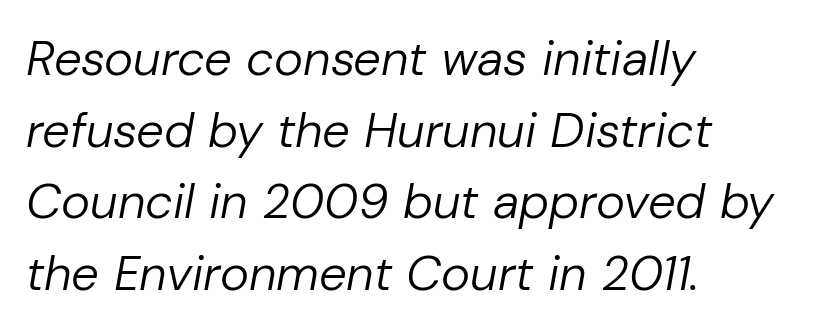
{"italic": "yes", "lean": "right", "slant_degrees": 10, "bold": "no", "weight": "regular", "width": "normal", "stroke_contrast": "low", "x_height": "medium", "monospaced": "no", "underline": "no", "align": "left", "line_spacing": "normal", "line_spacing_ratio": 1.46, "letter_spacing": "normal", "letter_spacing_em": 0.0, "glyph_px": 49}
